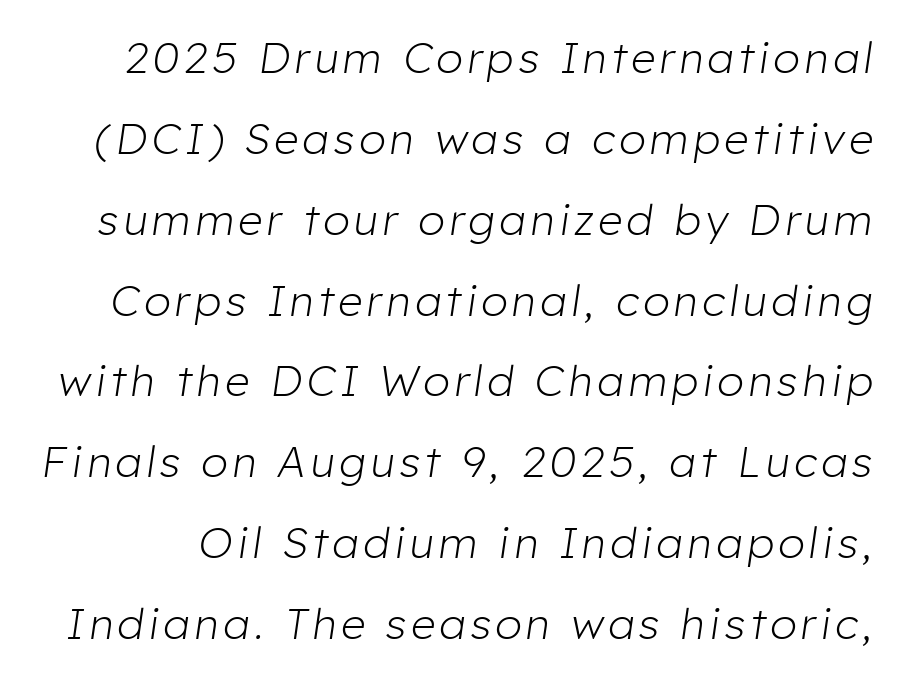
Q: Is the text bold? A: No.
Q: Is the text italic (slanted)? A: Yes, it leans right by about 8 degrees.
Q: Is the text underlined? A: No.
Q: Width (condensed, normal, or wide)? A: Normal.
Q: Stroke contrast? A: Low.
Q: x-height? A: Medium.
Q: Monospaced? A: No.
